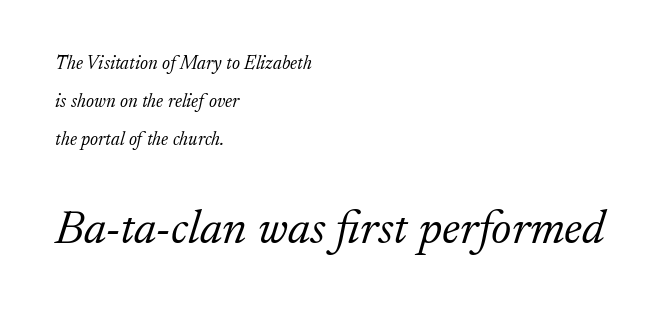
The image shows 48 px light serif type, italic (leaning right); set left-aligned, loose line spacing (1.99x), normal letter spacing, not underlined; the second (bottom) block is 2.53x larger; low stroke contrast and a small x-height.
